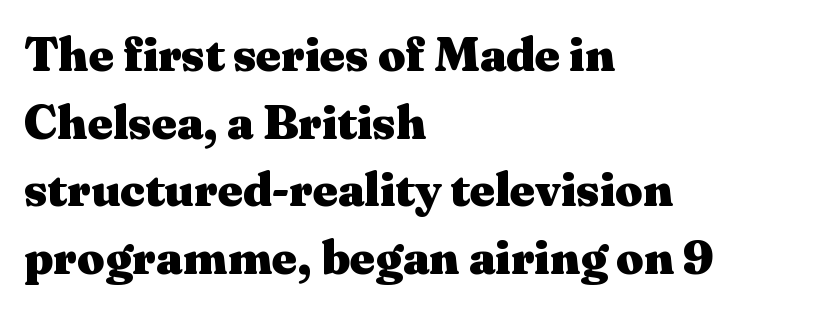
{"serif": "yes", "italic": "no", "bold": "yes", "weight": "heavy", "width": "wide", "stroke_contrast": "medium", "x_height": "medium", "monospaced": "no", "underline": "no", "align": "left", "line_spacing": "normal", "line_spacing_ratio": 1.41, "letter_spacing": "normal", "letter_spacing_em": 0.0, "glyph_px": 48}
